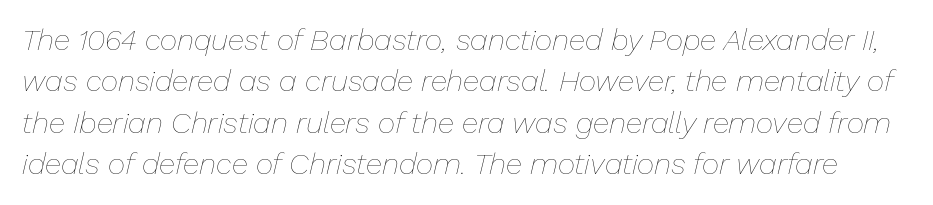
Q: Is the text bold? A: No.
Q: Is the text italic (slanted)? A: Yes, it leans right by about 13 degrees.
Q: Is the text underlined? A: No.
Q: Is the spacing between letters normal or unusually wide? A: Normal.
Q: Is the spacing between lines tight, normal or loose? A: Normal.
Q: Width (condensed, normal, or wide)? A: Normal.
Q: Stroke contrast? A: Low.
Q: x-height? A: Medium.
Q: Monospaced? A: No.
